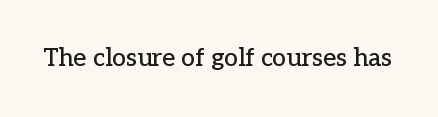
The image shows 25 px text type, upright; set normal letter spacing, not underlined.
